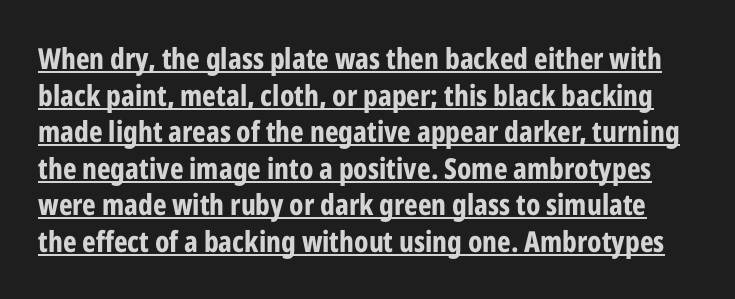
Baseline-to-baseline distance is the conventional proportion of letter height. These lines are rendered in a variable-pitch font. What weight is shown? A full bold with thick strokes. Classification — sans serif.
